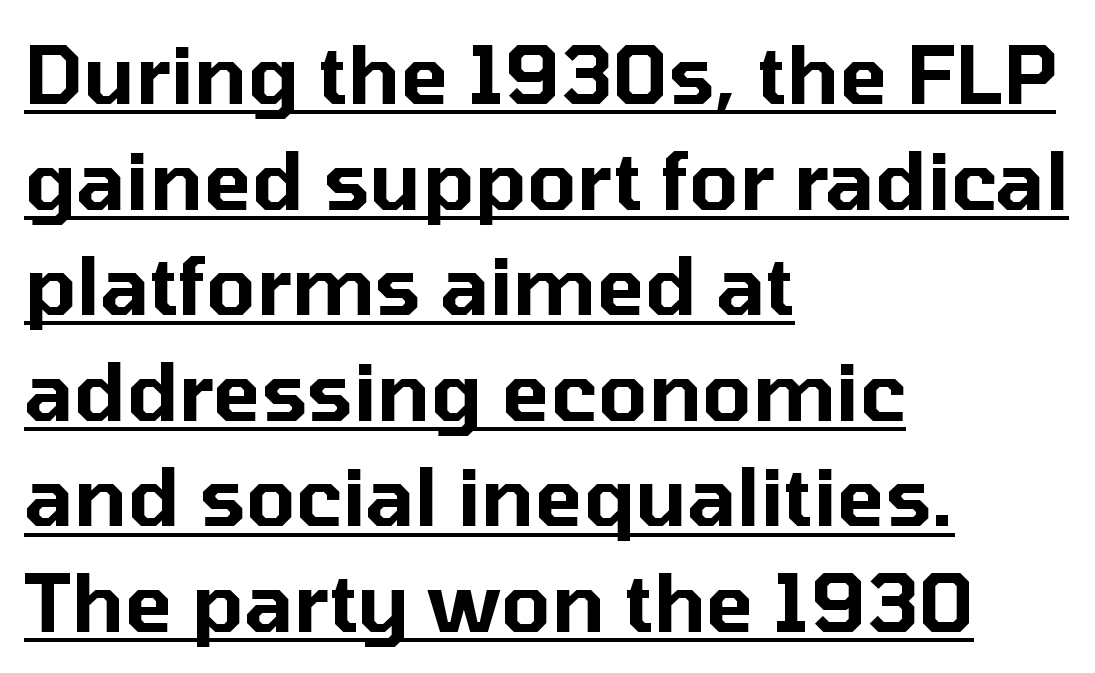
Quick note: interline space is typical. No feet cap the strokes, marking this as sans-serif type. Does extra space separate the letters? No, they use regular spacing. The rendering uses natural spacing where letterforms have individual widths. Underline: present.
